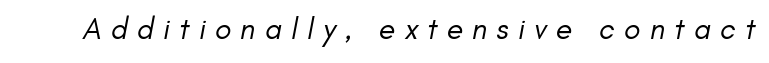
Inter-character spacing is expanded well beyond the font's built-in metrics. Compared with a typical body face, this is equally light or lighter still. Typographically, this falls in the sans-serif category. The passage shown is typed in a proportional face where columns would drift. A bare baseline throughout the passage.
